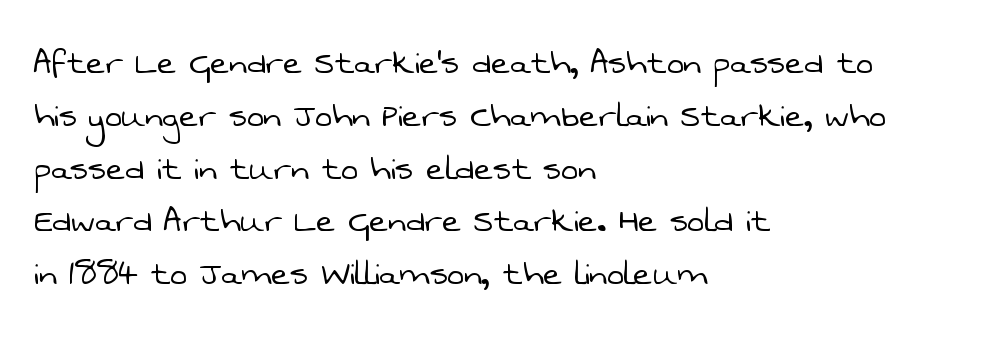
Is the stroke heavy? The answer is a plain regular-or-lighter. This rendering uses left alignment, leaving the right contour irregular. The space beneath each line is pristine and unruled. A normal amount of white space separates one row of letters from the next. There is no visible air inserted between adjacent glyphs. Is this a fixed-width face? No — the glyphs have proportional, varying widths.
